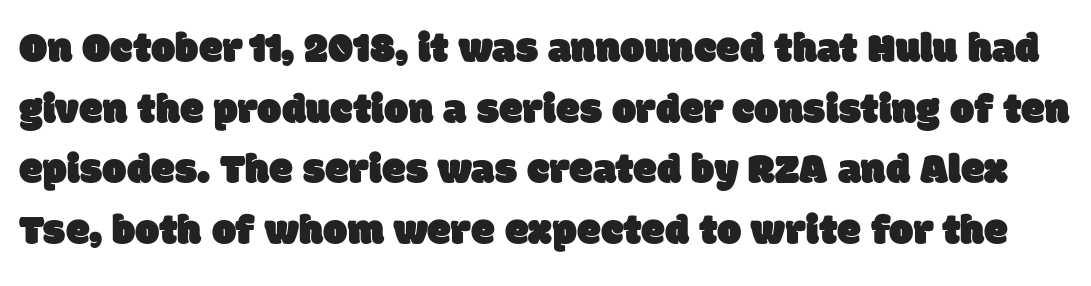
{"serif": "no", "width": "normal", "stroke_contrast": "low", "x_height": "large", "monospaced": "no", "underline": "no", "line_spacing": "normal", "line_spacing_ratio": 1.41, "letter_spacing": "normal", "letter_spacing_em": 0.0, "glyph_px": 43}
